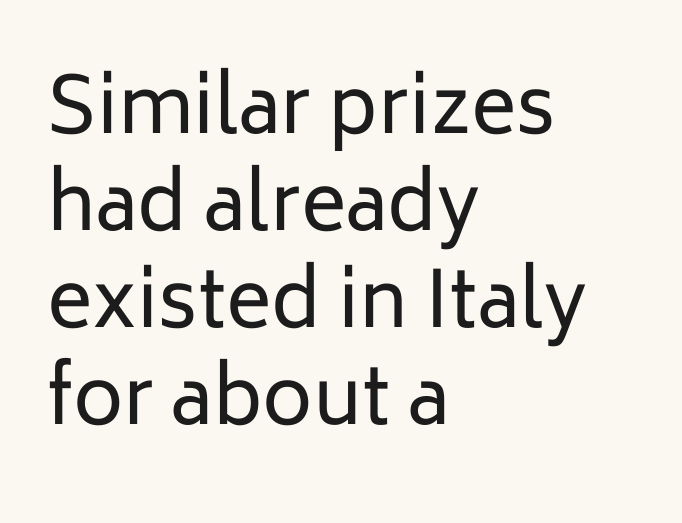
{"serif": "no", "italic": "no", "bold": "no", "weight": "regular", "width": "normal", "stroke_contrast": "low", "x_height": "medium", "monospaced": "no", "underline": "no", "align": "left", "line_spacing": "normal", "line_spacing_ratio": 1.26, "letter_spacing": "normal", "letter_spacing_em": 0.0, "glyph_px": 77}
